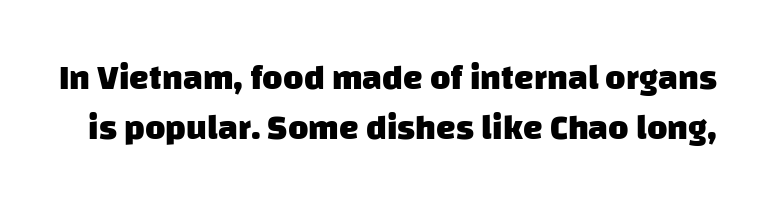
{"serif": "no", "bold": "yes", "weight": "heavy", "width": "normal", "stroke_contrast": "low", "x_height": "large", "monospaced": "no", "underline": "no", "line_spacing": "normal", "line_spacing_ratio": 1.44, "letter_spacing": "normal", "letter_spacing_em": 0.0, "glyph_px": 35}
